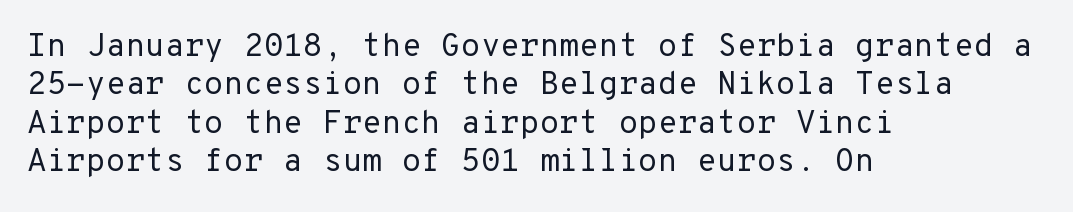
{"serif": "no", "italic": "no", "bold": "no", "weight": "regular", "width": "normal", "stroke_contrast": "low", "x_height": "medium", "monospaced": "yes", "underline": "no", "align": "left", "line_spacing_ratio": 1.2, "letter_spacing": "normal", "letter_spacing_em": 0.0, "glyph_px": 32}
